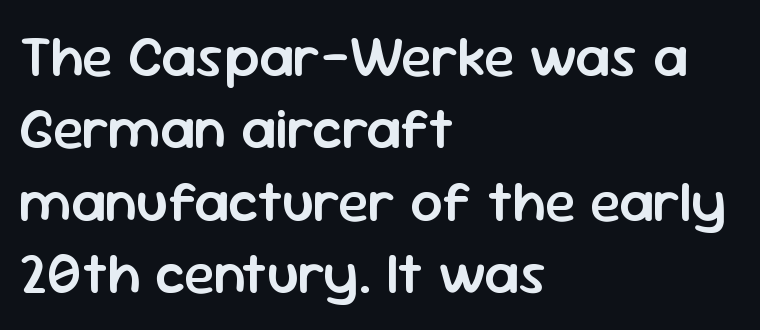
The image shows 57 px semibold sans-serif type, upright; set left-aligned, normal line spacing (1.27x), normal letter spacing, not underlined; low stroke contrast and a medium x-height.
